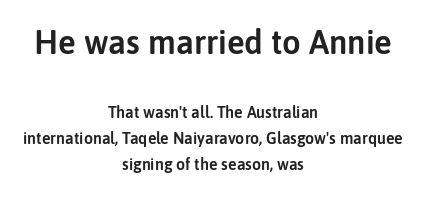
Rows of type keep a routine distance in the vertical direction. Lines of text with bare space underneath. The rendering shows plain stroke endings on the letterforms — a sans-serif design. Caption: standard tracking, unaltered. Note the varied advance widths — an 'i' is clearly narrower than an 'm'.
